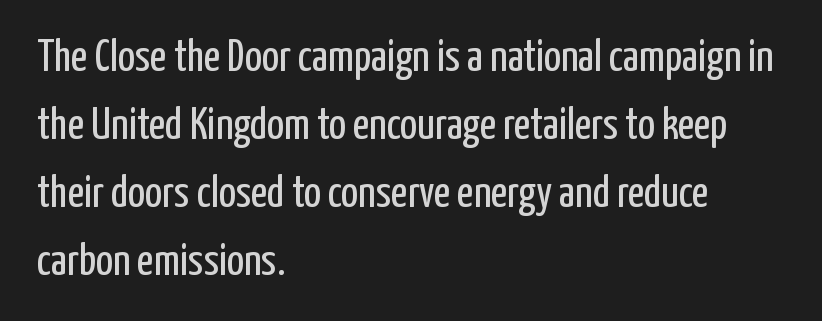
The image shows 45 px regular-weight, condensed sans-serif type, upright; set left-aligned, normal line spacing (1.51x), normal letter spacing, not underlined; low stroke contrast and a medium x-height.
